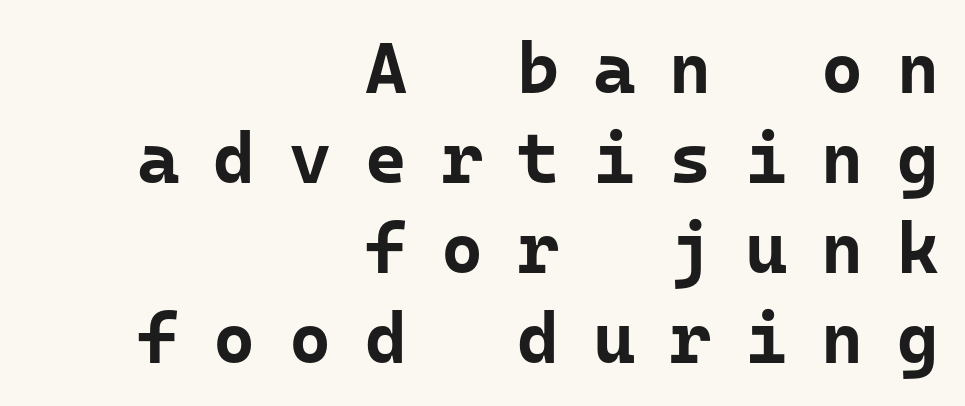
Compared with typical body copy, the letter spacing here is much looser. The foot of each line stays bare and open. One glance says typical: line gaps are just what's usual. You can tell it's not italic because the verticals are truly vertical.
